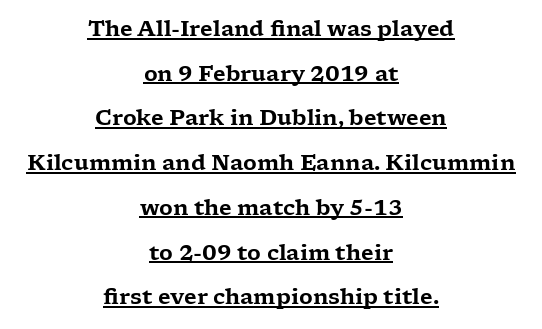
{"italic": "no", "underline": "yes", "align": "center", "line_spacing": "loose", "line_spacing_ratio": 2.13, "letter_spacing": "normal", "letter_spacing_em": 0.0, "glyph_px": 21}
